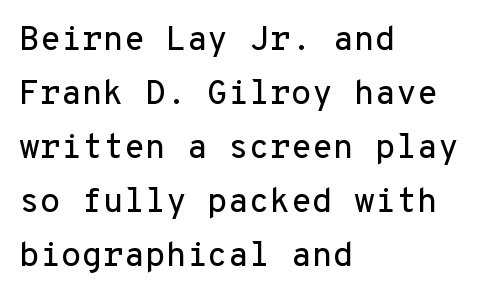
Q: Is the text italic (slanted)? A: No, it is upright.
Q: Is the typeface a serif or a sans-serif typeface? A: Sans-serif.
Q: Is the text underlined? A: No.
Q: How is the paragraph aligned? A: Left-aligned.
Q: Is the spacing between letters normal or unusually wide? A: Normal.
Q: Is the spacing between lines tight, normal or loose? A: Normal.
Q: Width (condensed, normal, or wide)? A: Normal.
Q: Stroke contrast? A: Low.
Q: x-height? A: Medium.
Q: Monospaced? A: Yes.
